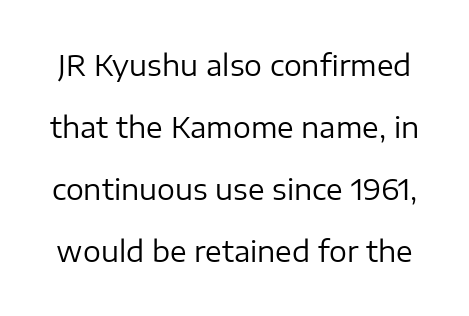
The image shows 28 px regular-weight sans-serif type, upright; set loose line spacing (2.21x), normal letter spacing, not underlined; low stroke contrast and a medium x-height.
